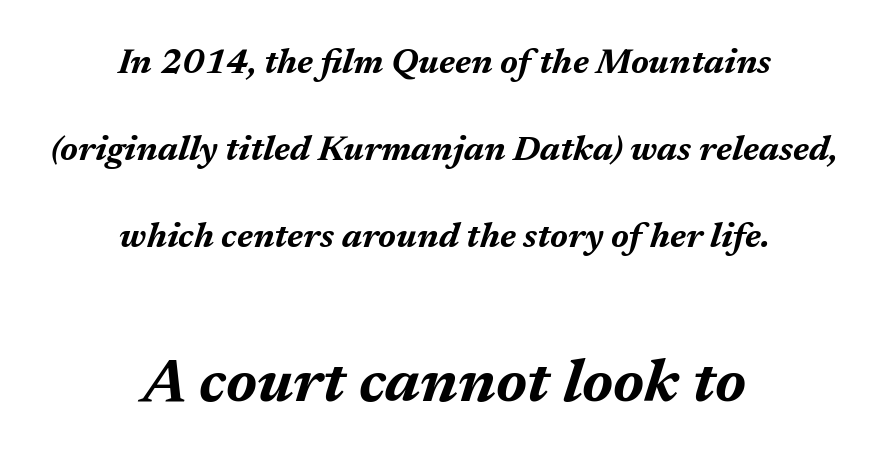
The image shows 61 px bold type, italic (leaning right); set centered, loose line spacing (2.48x), normal letter spacing, not underlined; the second (bottom) block is 1.74x larger; medium stroke contrast and a medium x-height.
